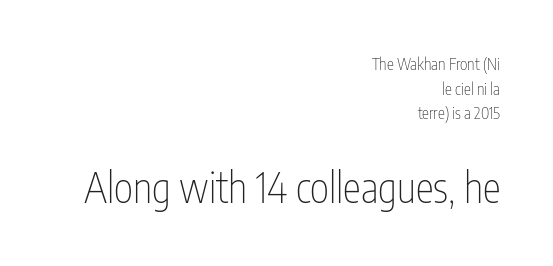
The image shows 41 px thin, condensed sans-serif type, upright; set right-aligned, normal line spacing (1.54x), normal letter spacing, not underlined; the second (bottom) block is 2.56x larger; low stroke contrast and a medium x-height.
